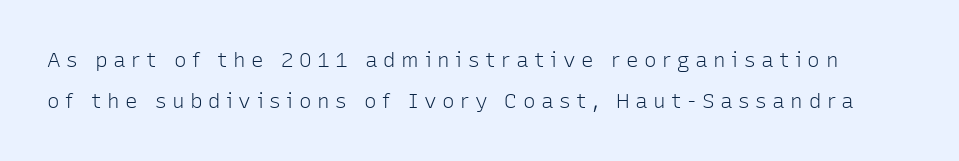
Q: Is the text bold? A: No.
Q: Is the text italic (slanted)? A: No, it is upright.
Q: Is the text underlined? A: No.
Q: Is the spacing between letters normal or unusually wide? A: Unusually wide.
Q: Is the spacing between lines tight, normal or loose? A: Loose.
